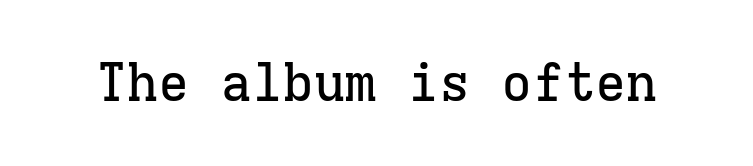
The image shows 52 px serif type, upright, monospaced; set normal letter spacing, not underlined; low stroke contrast and a medium x-height.
